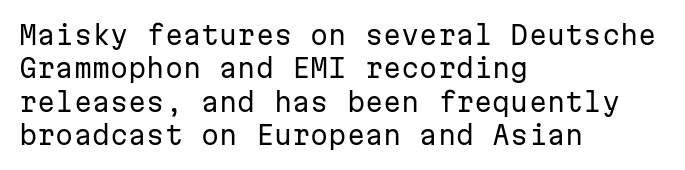
{"italic": "no", "bold": "no", "underline": "no", "align": "left", "line_spacing": "normal", "line_spacing_ratio": 1.28, "letter_spacing": "normal", "letter_spacing_em": 0.0, "glyph_px": 26}
